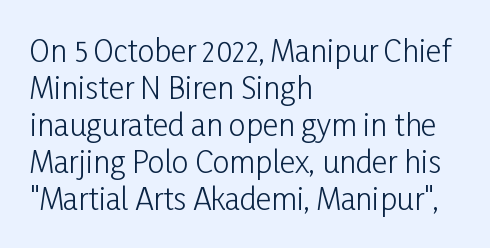
The image shows 30 px light, condensed sans-serif type, upright; set left-aligned, line spacing 1.23x, normal letter spacing, not underlined; low stroke contrast and a medium x-height.
